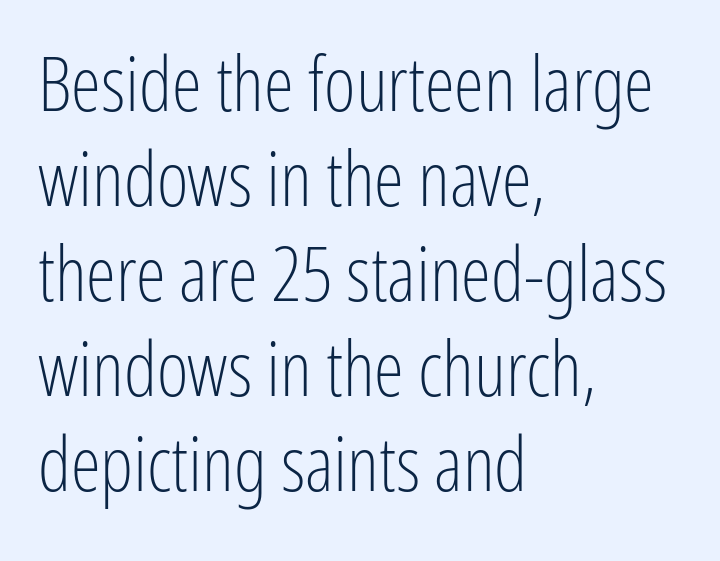
The image shows 76 px light, condensed sans-serif type, upright; set left-aligned, normal line spacing (1.25x), normal letter spacing, not underlined; low stroke contrast and a medium x-height.
